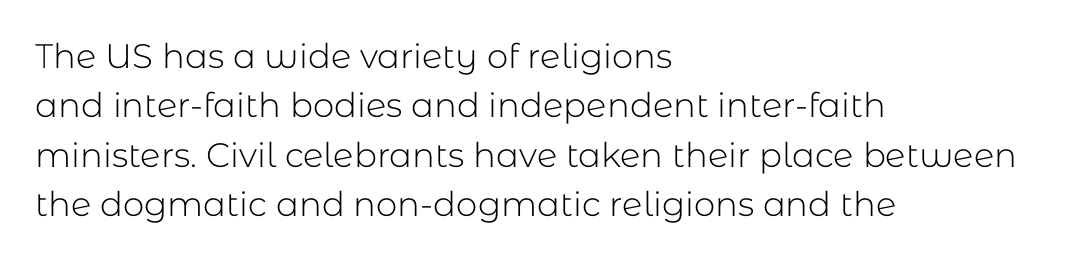
The image shows 34 px light sans-serif type, upright; set left-aligned, normal line spacing (1.45x), normal letter spacing, not underlined; low stroke contrast and a medium x-height.
